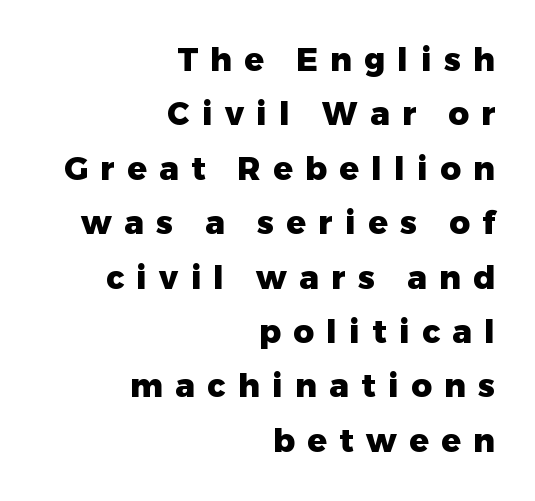
The image shows 32 px heavy sans-serif type, upright; set right-aligned, normal line spacing (1.7x), unusually wide letter spacing (+0.39 em), not underlined; low stroke contrast and a medium x-height.
